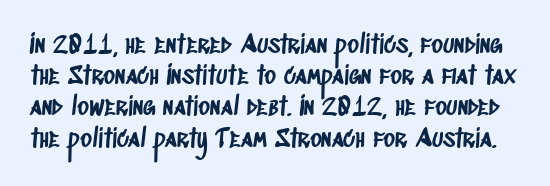
The image shows 25 px text type; set normal line spacing (1.25x), normal letter spacing, not underlined.
